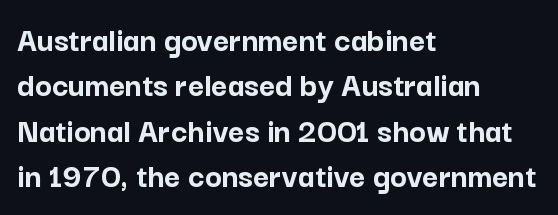
{"serif": "no", "italic": "no", "bold": "yes", "weight": "semibold", "width": "normal", "stroke_contrast": "low", "x_height": "medium", "monospaced": "no", "underline": "no", "align": "left", "line_spacing": "normal", "line_spacing_ratio": 1.3, "letter_spacing": "normal", "letter_spacing_em": 0.0, "glyph_px": 35}
